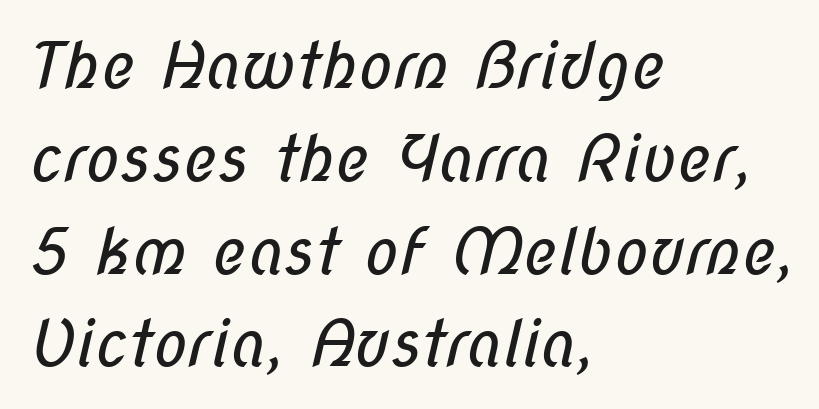
The image shows 64 px regular-weight, condensed sans-serif type; set left-aligned, normal line spacing (1.45x), normal letter spacing, not underlined; low stroke contrast and a medium x-height.
